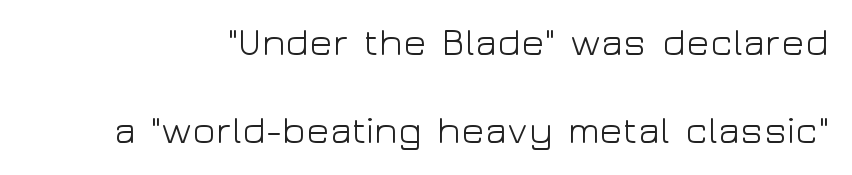
The image shows 38 px light, wide sans-serif type, upright; set loose line spacing (2.32x), normal letter spacing, not underlined; low stroke contrast and a medium x-height.
